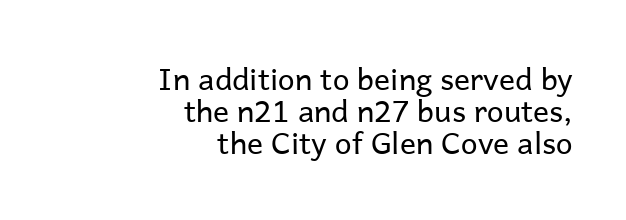
The image shows 30 px regular-weight sans-serif type, upright; set right-aligned, tight line spacing (1.07x), normal letter spacing, not underlined; low stroke contrast and a medium x-height.
